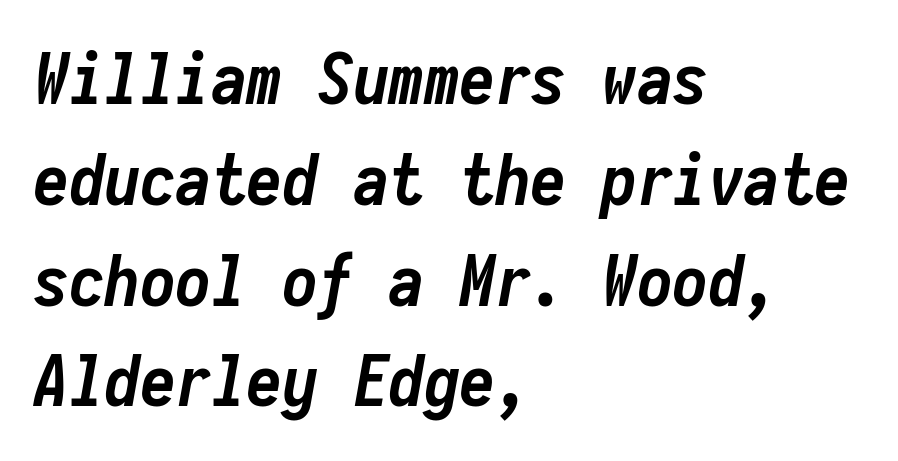
Clear beneath every line of the passage. The letters are bold, with thick, heavy strokes. The font's italic variant was chosen for this text. Teacher's note: observe the even left margin — that is flush-left alignment. In terms of letterspacing, this is plain default setting. The face used here is monospaced, like something from a code editor.
